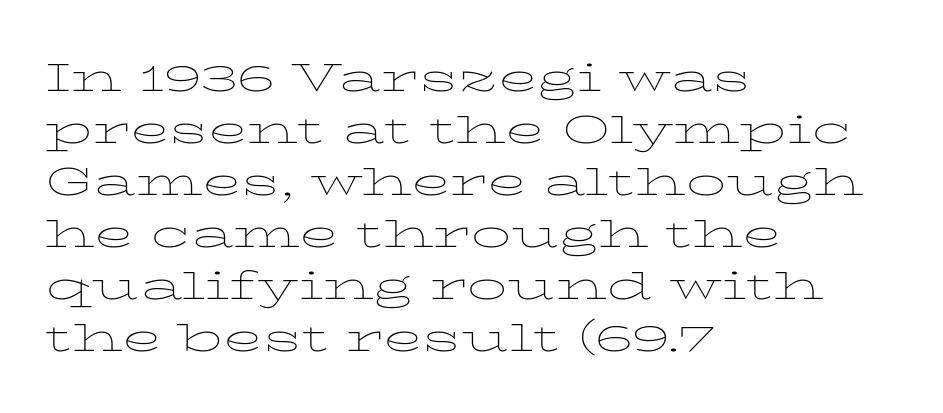
Is the type heavy? It reads as light-to-regular instead. Does the lettering tilt? It doesn't — this is upright. Interline gaps are of average width in this sample. This rendering leaves character spacing at its baseline value. Letters rest on an invisible, unmarked baseline.
